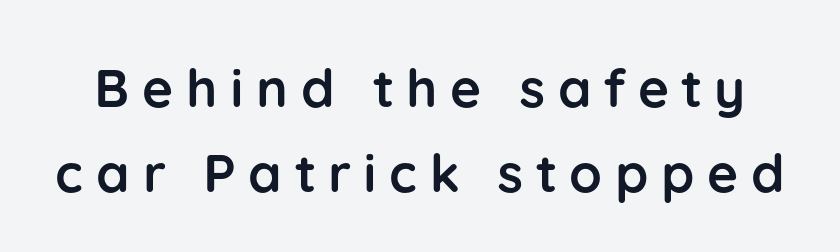
Honestly, the row spacing looks completely unremarkable. Underline: absent. Strokes here are thick enough to call this a true bold. The lettering stays uniformly vertical, giving the passage a roman look. Looks like regular typesetting: each glyph gets only the width it needs. Students, note that the glyphs here are deliberately spaced far apart.
